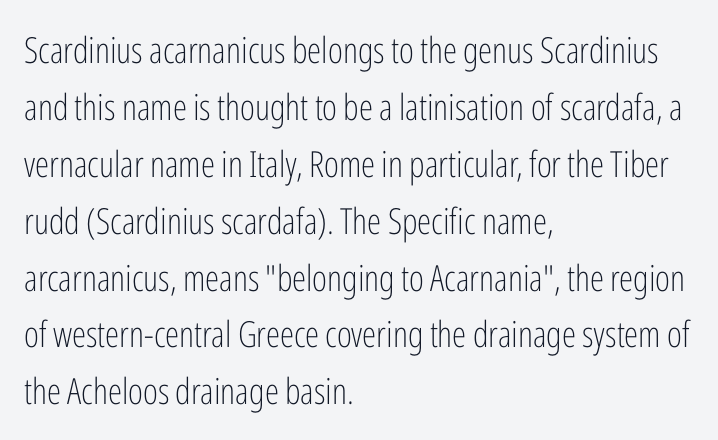
The image shows 36 px light, condensed sans-serif type, upright; set left-aligned, normal line spacing (1.58x), normal letter spacing, not underlined; low stroke contrast and a medium x-height.
